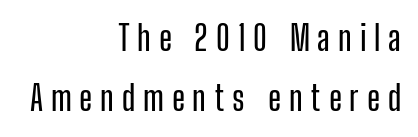
Q: Is the text italic (slanted)? A: No, it is upright.
Q: Is the typeface a serif or a sans-serif typeface? A: Sans-serif.
Q: Is the text underlined? A: No.
Q: How is the paragraph aligned? A: Right-aligned.
Q: Is the spacing between letters normal or unusually wide? A: Unusually wide.
Q: Width (condensed, normal, or wide)? A: Condensed.
Q: Stroke contrast? A: Low.
Q: x-height? A: Medium.
Q: Monospaced? A: No.
